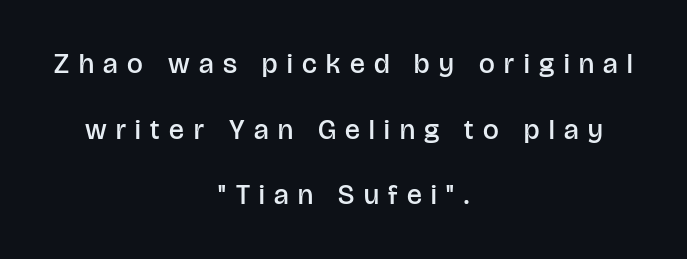
The image shows 28 px semibold sans-serif type, upright; set centered, loose line spacing (2.34x), unusually wide letter spacing (+0.34 em), not underlined; low stroke contrast and a large x-height.
